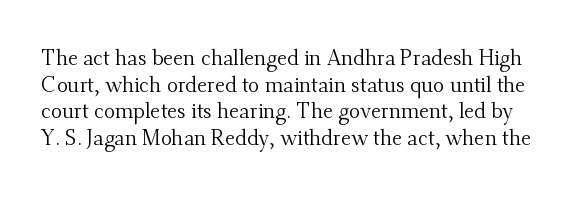
Q: Is the text bold? A: No.
Q: Is the text italic (slanted)? A: No, it is upright.
Q: Is the text underlined? A: No.
Q: Is the spacing between letters normal or unusually wide? A: Normal.
Q: Is the spacing between lines tight, normal or loose? A: Normal.
